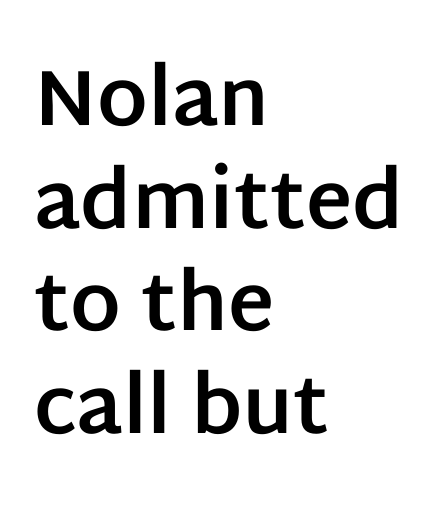
Q: Is the text bold? A: Yes.
Q: Is the text italic (slanted)? A: No, it is upright.
Q: Is the typeface a serif or a sans-serif typeface? A: Sans-serif.
Q: Is the text underlined? A: No.
Q: How is the paragraph aligned? A: Left-aligned.
Q: Is the spacing between letters normal or unusually wide? A: Normal.
Q: Is the spacing between lines tight, normal or loose? A: Normal.
Q: Width (condensed, normal, or wide)? A: Normal.
Q: Stroke contrast? A: Low.
Q: x-height? A: Large.
Q: Monospaced? A: No.
